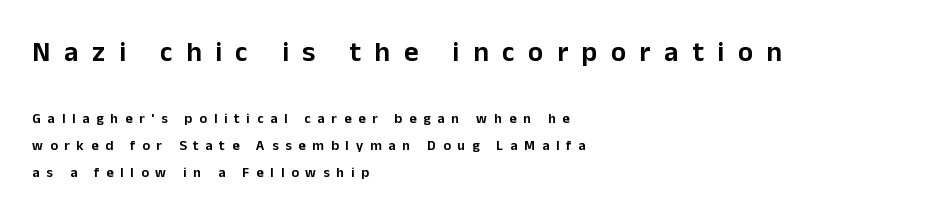
Do the characters align in a grid? No, the font is proportional. Is there any slant? The stems are plumb. The ragged edge is on the right, which tells us the setting is flush left. You get the large type first, then a drop to smaller type. Look at the bottom of the vertical strokes: they stop flat, with no serifs. Rows of type keep a wide berth in the vertical direction.
